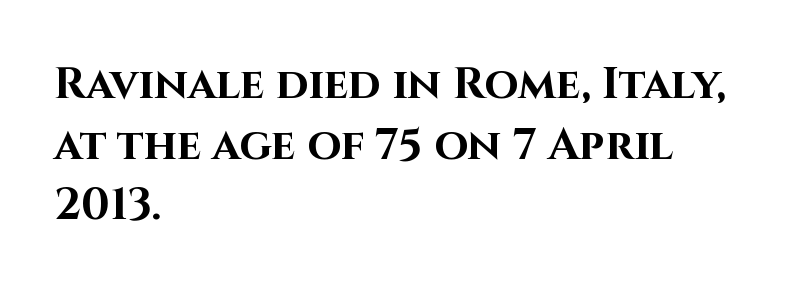
Does the weight exceed regular? Yes, all the way to bold. Look at the bottom of the vertical strokes: they stop flat, with no serifs. The passage shown is not underscored anywhere. Reading down the block, your eye returns to a fixed left position each line. Students, note that the glyphs here touch the page at normal intervals. The axis of the letterforms is exactly vertical.
